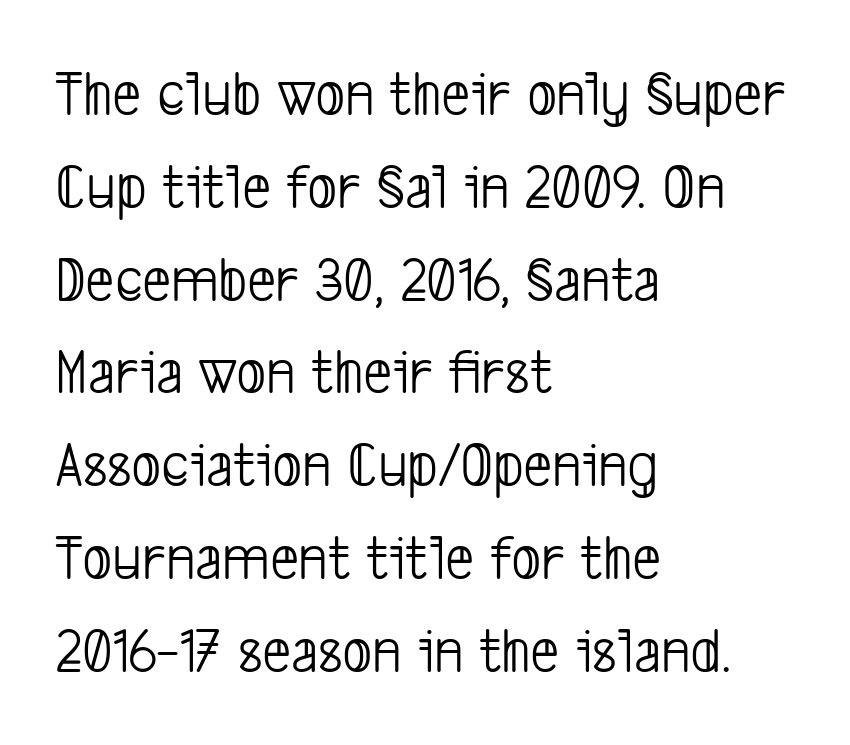
Q: Is the text bold? A: No.
Q: Is the typeface a serif or a sans-serif typeface? A: Sans-serif.
Q: Is the text underlined? A: No.
Q: How is the paragraph aligned? A: Left-aligned.
Q: Is the spacing between letters normal or unusually wide? A: Normal.
Q: Is the spacing between lines tight, normal or loose? A: Normal.
Q: Width (condensed, normal, or wide)? A: Condensed.
Q: Stroke contrast? A: Low.
Q: x-height? A: Medium.
Q: Monospaced? A: No.
